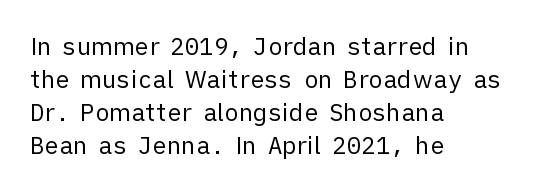
Q: Is the text bold? A: No.
Q: Is the text italic (slanted)? A: No, it is upright.
Q: Is the text underlined? A: No.
Q: How is the paragraph aligned? A: Left-aligned.
Q: Is the spacing between letters normal or unusually wide? A: Normal.
Q: Is the spacing between lines tight, normal or loose? A: Normal.
